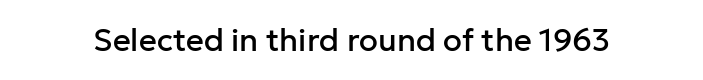
The image shows 31 px sans-serif type, upright; set normal letter spacing, not underlined; low stroke contrast and a medium x-height.
